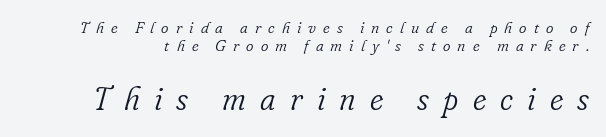
The image shows 32 px light serif type, italic (leaning right); set tight line spacing (1.12x), unusually wide letter spacing (+0.44 em), not underlined; the second (bottom) block is 2.0x larger; low stroke contrast and a small x-height.
